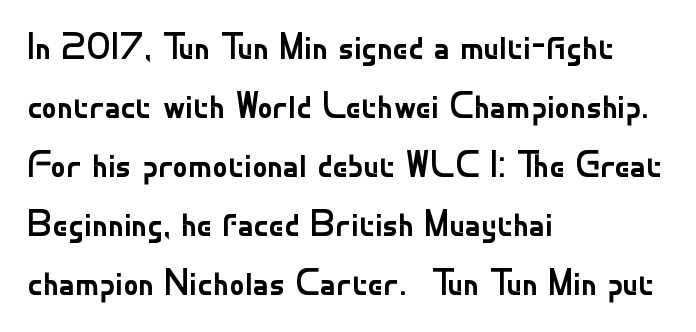
{"serif": "no", "italic": "no", "bold": "no", "weight": "regular", "width": "normal", "stroke_contrast": "low", "x_height": "small", "monospaced": "no", "underline": "no", "align": "left", "line_spacing": "normal", "line_spacing_ratio": 1.55, "letter_spacing": "normal", "letter_spacing_em": 0.0, "glyph_px": 38}
